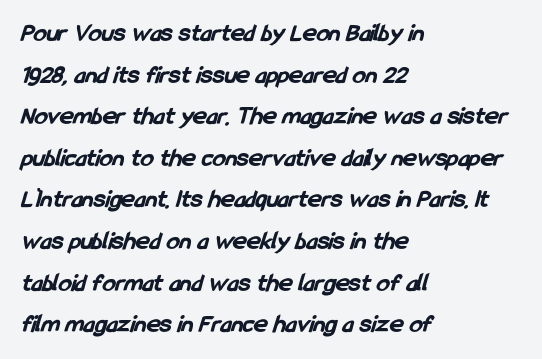
Q: Is the text bold? A: Yes.
Q: Is the text underlined? A: No.
Q: How is the paragraph aligned? A: Left-aligned.
Q: Is the spacing between letters normal or unusually wide? A: Normal.
Q: Is the spacing between lines tight, normal or loose? A: Normal.
